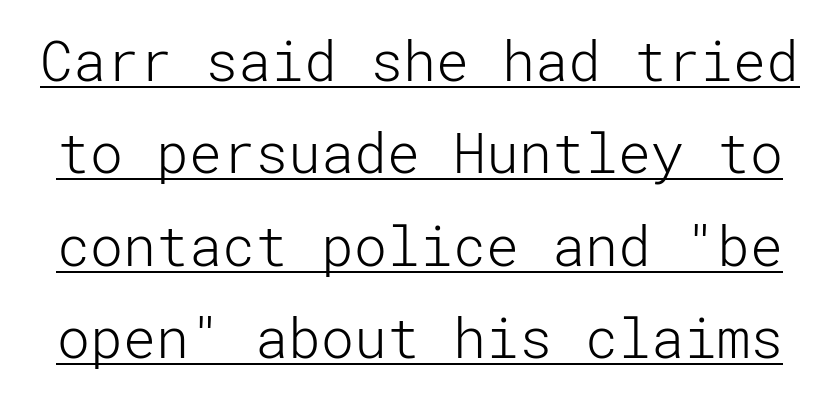
Looks like someone drew a line under every word here. You can tell it's not italic because the verticals are truly vertical. Weight: not bold — regular or lighter. Spacing between characters is what you'd get straight out of the box. Look at the bottom of the vertical strokes: they stop flat, with no serifs.
